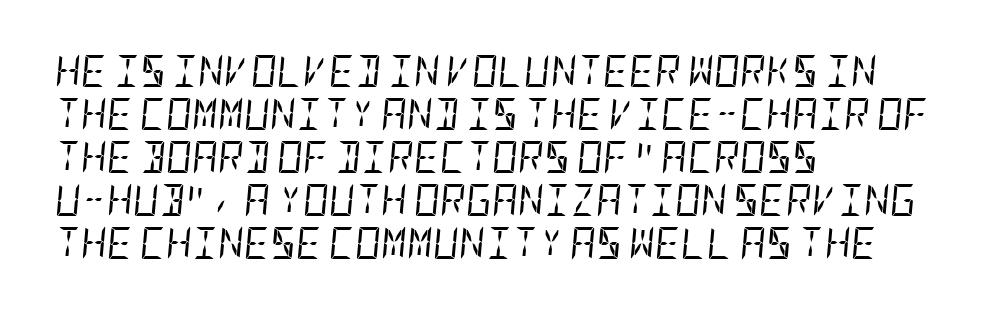
The font's italic variant was chosen for this text. Caption: multi-line text, flush left, ragged right. Honestly, the letter spacing is just normal — you wouldn't notice it. Vertically, the passage feels balanced, rows spaced as you'd expect. No chunkiness to these letters — they're not bold. A clean baseline with only descenders dipping below it.
